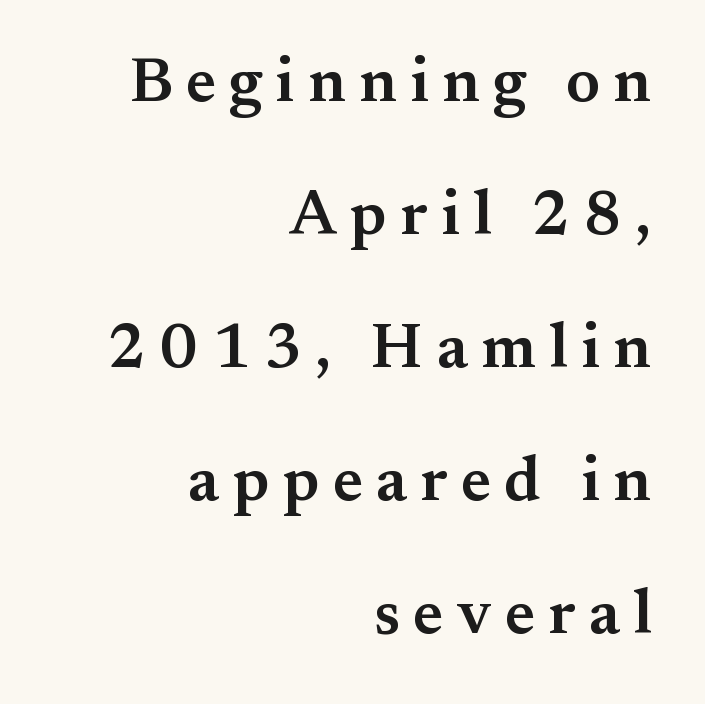
One glance says open: line gaps are wider than usual. The glyphs have the mass of a demibold cut, below bold. Look at the bottom of the vertical strokes: they flare into serifs here. No word sits above an underline.
